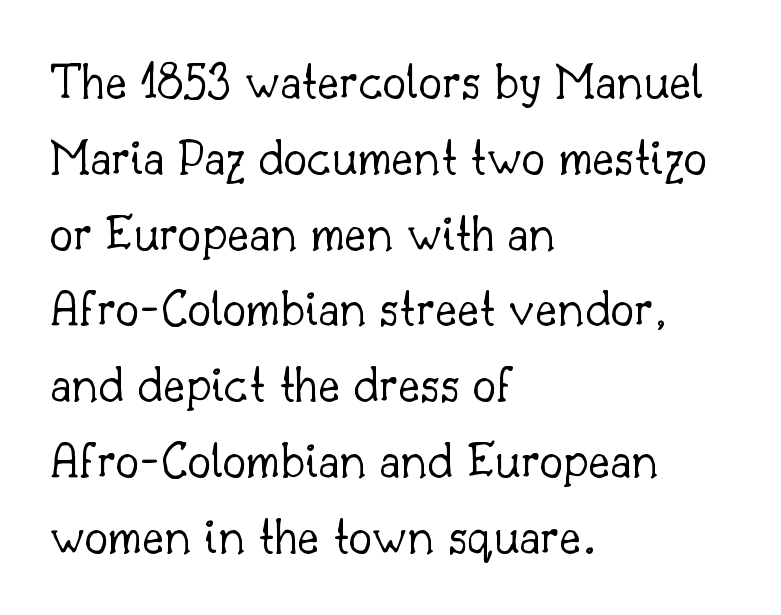
Q: Is the text bold? A: No.
Q: Is the text italic (slanted)? A: No, it is upright.
Q: Is the text underlined? A: No.
Q: How is the paragraph aligned? A: Left-aligned.
Q: Is the spacing between letters normal or unusually wide? A: Normal.
Q: Is the spacing between lines tight, normal or loose? A: Normal.
Q: Width (condensed, normal, or wide)? A: Normal.
Q: Stroke contrast? A: Low.
Q: x-height? A: Small.
Q: Monospaced? A: No.
